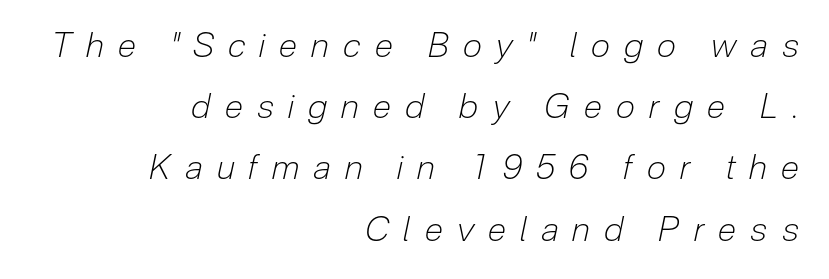
The image shows 34 px light, condensed type, italic (leaning right); set right-aligned, line spacing 1.8x, unusually wide letter spacing (+0.42 em), not underlined; low stroke contrast and a medium x-height.
